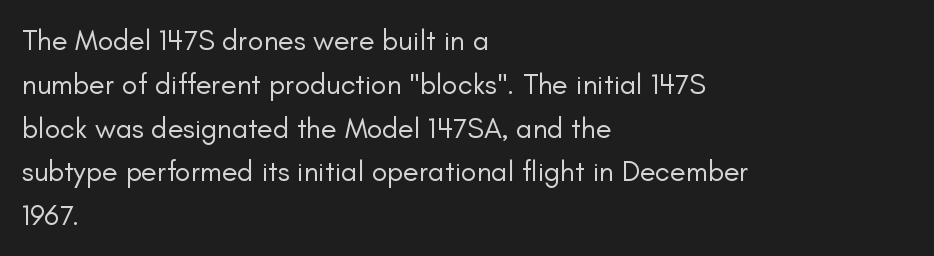
{"serif": "no", "italic": "no", "bold": "no", "weight": "regular", "width": "normal", "stroke_contrast": "low", "x_height": "small", "monospaced": "no", "underline": "no", "align": "left", "line_spacing": "normal", "line_spacing_ratio": 1.51, "letter_spacing": "normal", "letter_spacing_em": 0.0, "glyph_px": 29}
